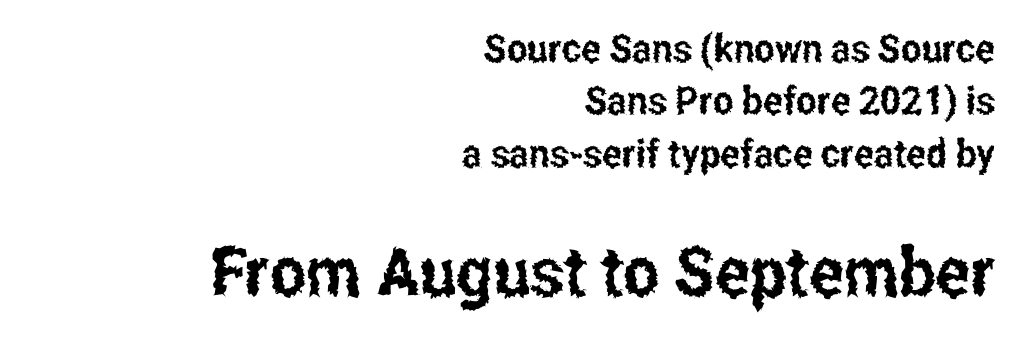
The image shows 69 px condensed sans-serif type, upright; set right-aligned, normal line spacing (1.34x), normal letter spacing, not underlined; the second (bottom) block is 1.77x larger; low stroke contrast and a medium x-height.
